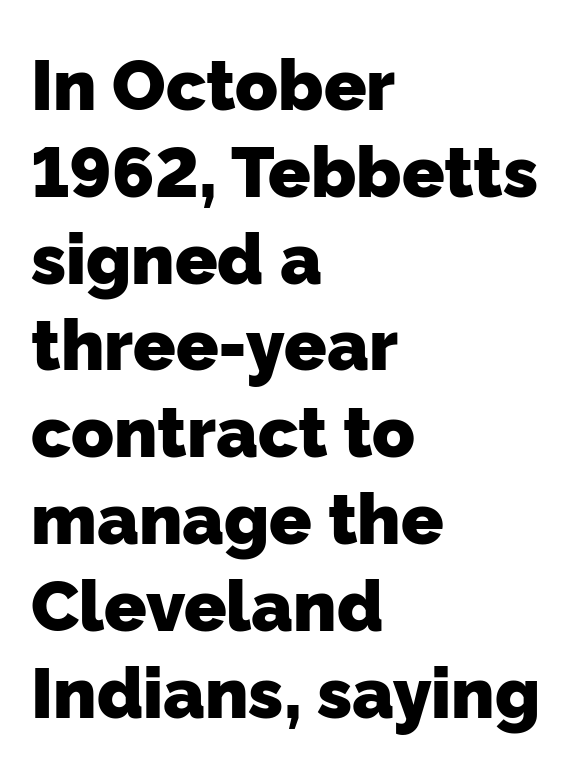
Descenders hang freely into open space. Words appear dense and cohesive because spacing is normal. Note: no serifs on the glyphs. A student would call this left alignment; a typographer would say flush left, rag right. The face used here is proportionally spaced, like ordinary book or web type.
